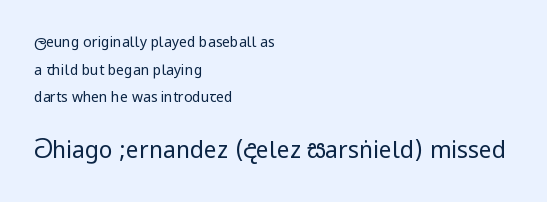
The image shows 23 px text type, upright; set left-aligned, loose line spacing (1.98x), normal letter spacing, not underlined; the second (bottom) block is 1.64x larger.
